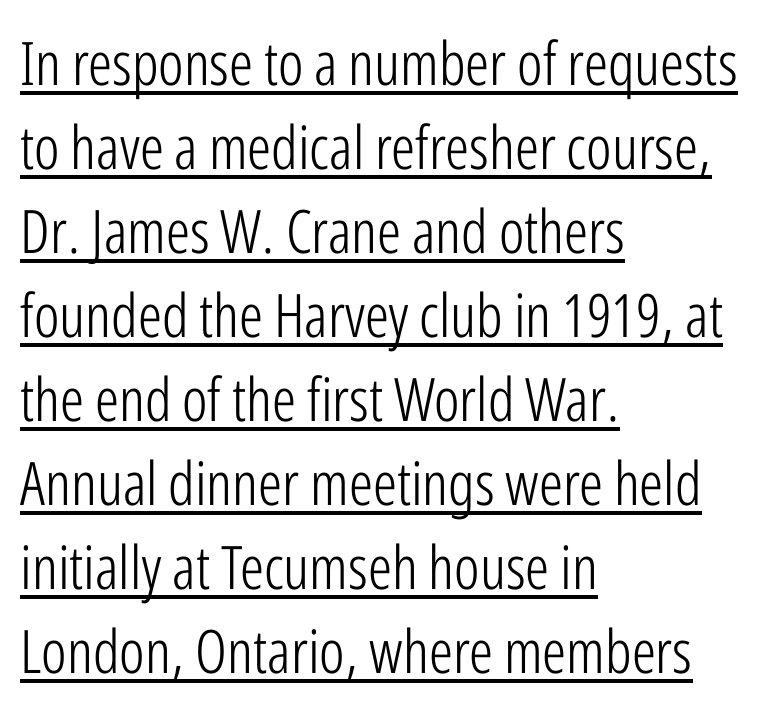
Q: Is the text bold? A: No.
Q: Is the text italic (slanted)? A: No, it is upright.
Q: Is the typeface a serif or a sans-serif typeface? A: Sans-serif.
Q: Is the text underlined? A: Yes.
Q: How is the paragraph aligned? A: Left-aligned.
Q: Is the spacing between letters normal or unusually wide? A: Normal.
Q: Is the spacing between lines tight, normal or loose? A: Normal.
Q: Width (condensed, normal, or wide)? A: Condensed.
Q: Stroke contrast? A: Low.
Q: x-height? A: Medium.
Q: Monospaced? A: No.
